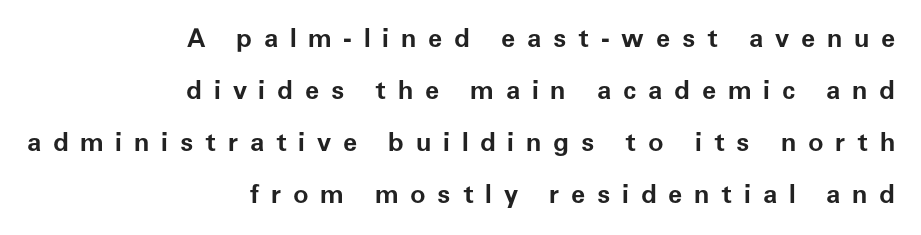
The image shows 26 px bold type, upright; set right-aligned, loose line spacing (2.0x), unusually wide letter spacing (+0.45 em), not underlined.
